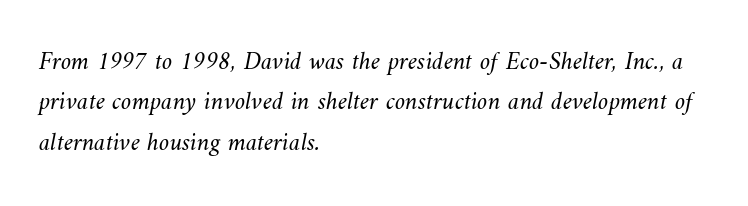
Q: Is the text bold? A: No.
Q: Is the text underlined? A: No.
Q: How is the paragraph aligned? A: Left-aligned.
Q: Is the spacing between letters normal or unusually wide? A: Normal.
Q: Is the spacing between lines tight, normal or loose? A: Normal.
